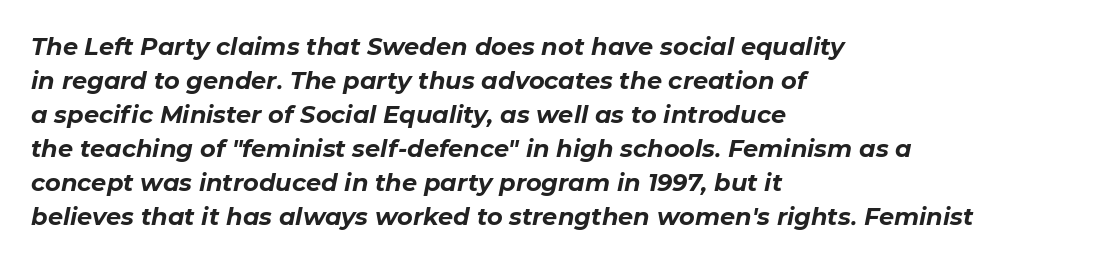
The image shows 24 px bold type, italic (leaning right); set left-aligned, normal line spacing (1.42x), normal letter spacing, not underlined.
